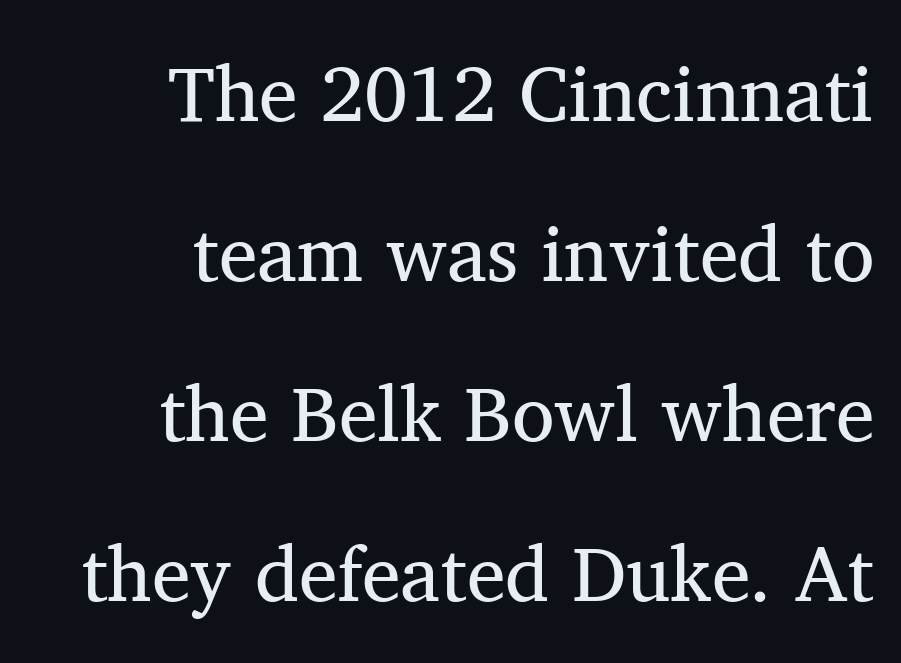
{"serif": "yes", "italic": "no", "bold": "no", "weight": "regular", "width": "normal", "stroke_contrast": "medium", "x_height": "medium", "monospaced": "no", "underline": "no", "align": "right", "line_spacing": "loose", "line_spacing_ratio": 2.05, "letter_spacing": "normal", "letter_spacing_em": 0.0, "glyph_px": 78}
